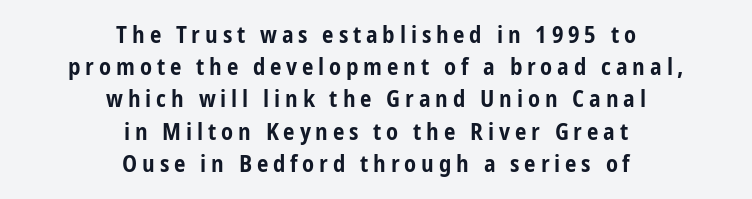
The image shows 23 px bold type, upright; set centered, normal line spacing (1.4x), unusually wide letter spacing (+0.21 em), not underlined.
